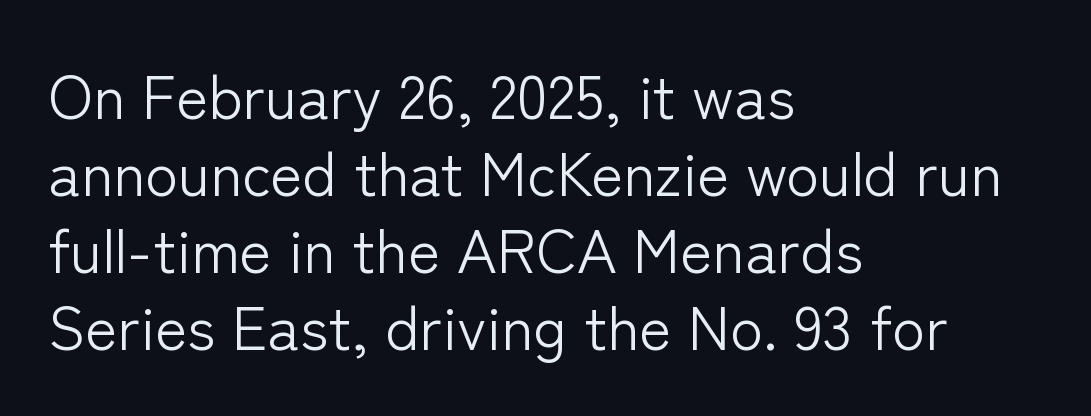
{"serif": "no", "italic": "no", "bold": "no", "weight": "light", "width": "normal", "stroke_contrast": "low", "x_height": "medium", "monospaced": "no", "underline": "no", "align": "left", "line_spacing": "normal", "line_spacing_ratio": 1.26, "letter_spacing": "normal", "letter_spacing_em": 0.0, "glyph_px": 61}
